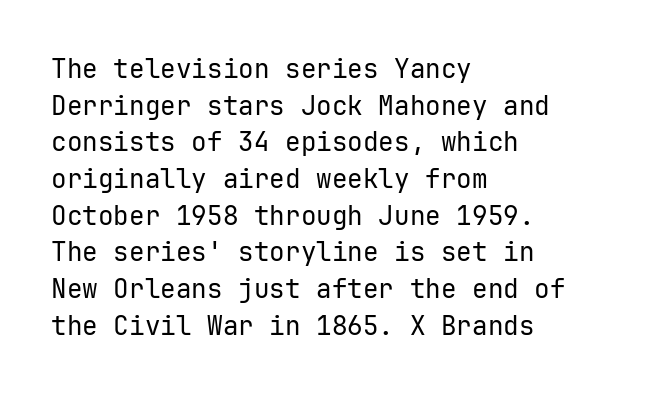
{"italic": "no", "bold": "no", "underline": "no", "align": "left", "line_spacing": "normal", "line_spacing_ratio": 1.41, "letter_spacing": "normal", "letter_spacing_em": 0.0, "glyph_px": 26}
